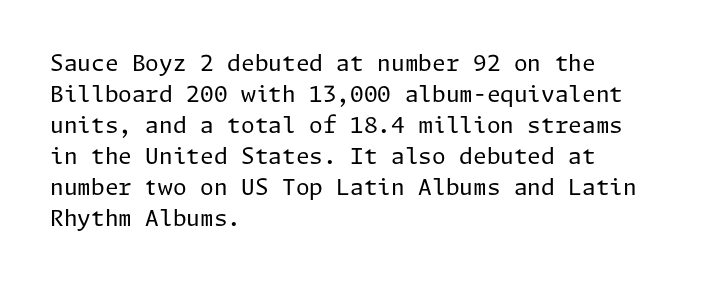
{"italic": "no", "bold": "no", "underline": "no", "align": "left", "line_spacing": "normal", "line_spacing_ratio": 1.41, "letter_spacing": "normal", "letter_spacing_em": 0.0, "glyph_px": 22}
